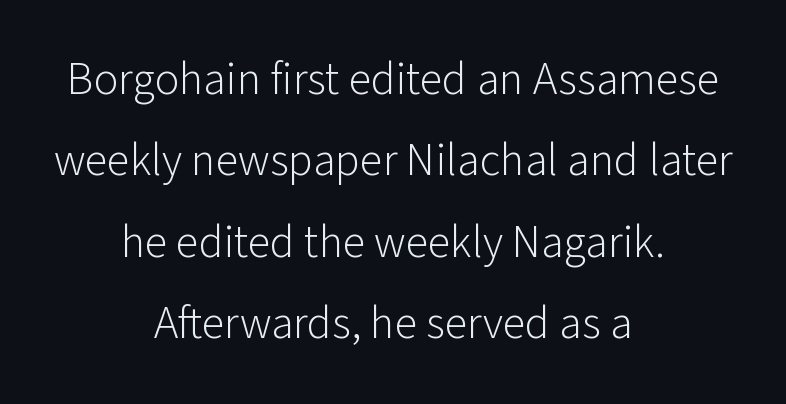
{"serif": "no", "italic": "no", "bold": "no", "weight": "light", "width": "normal", "stroke_contrast": "low", "x_height": "medium", "monospaced": "no", "underline": "no", "align": "center", "line_spacing_ratio": 1.77, "letter_spacing": "normal", "letter_spacing_em": 0.0, "glyph_px": 46}
